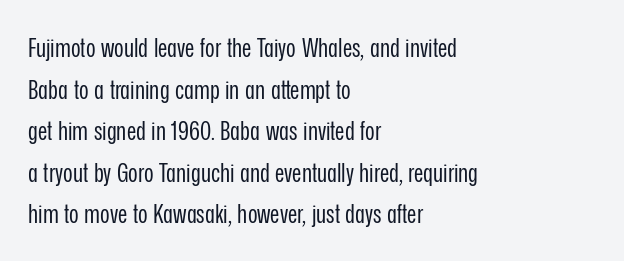
Q: Is the text bold? A: No.
Q: Is the text italic (slanted)? A: No, it is upright.
Q: Is the text underlined? A: No.
Q: How is the paragraph aligned? A: Left-aligned.
Q: Is the spacing between letters normal or unusually wide? A: Normal.
Q: Is the spacing between lines tight, normal or loose? A: Normal.
